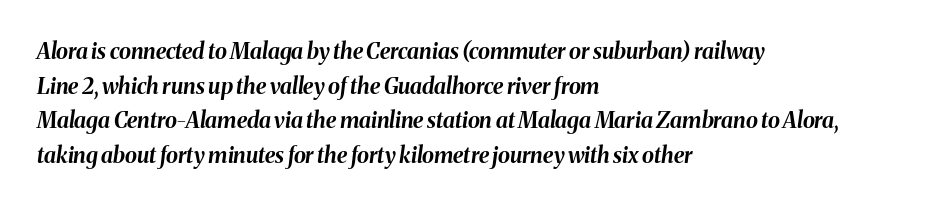
Q: Is the text bold? A: Yes.
Q: Is the text italic (slanted)? A: Yes, it leans right by about 8 degrees.
Q: Is the text underlined? A: No.
Q: How is the paragraph aligned? A: Left-aligned.
Q: Is the spacing between letters normal or unusually wide? A: Normal.
Q: Is the spacing between lines tight, normal or loose? A: Normal.
